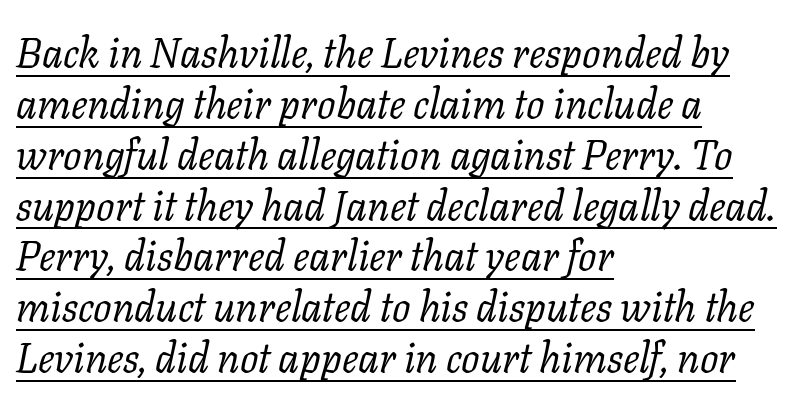
The image shows 41 px regular-weight serif type, italic (leaning right); set left-aligned, line spacing 1.24x, normal letter spacing, underlined; low stroke contrast and a medium x-height.
